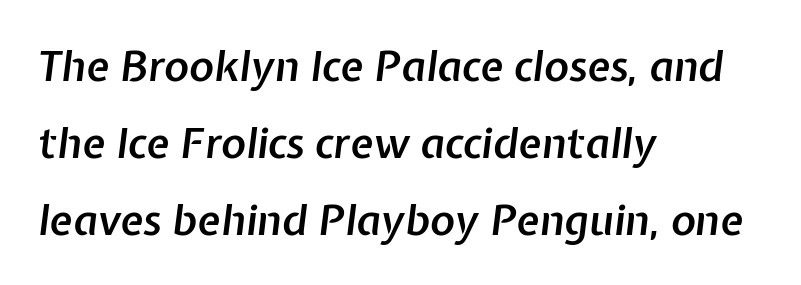
Q: Is the text bold? A: Semi-bold.
Q: Is the text italic (slanted)? A: Yes, it leans right by about 7 degrees.
Q: Is the text underlined? A: No.
Q: How is the paragraph aligned? A: Left-aligned.
Q: Is the spacing between letters normal or unusually wide? A: Normal.
Q: Width (condensed, normal, or wide)? A: Normal.
Q: Stroke contrast? A: Low.
Q: x-height? A: Medium.
Q: Monospaced? A: No.
